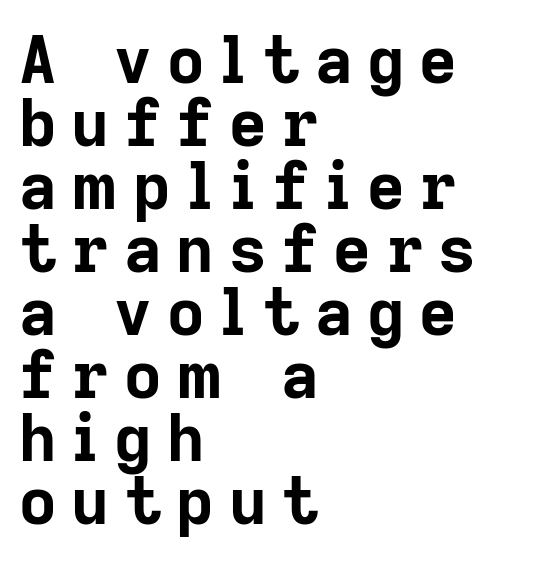
{"serif": "no", "italic": "no", "bold": "yes", "weight": "bold", "width": "normal", "stroke_contrast": "low", "x_height": "medium", "monospaced": "no", "underline": "no", "align": "left", "line_spacing": "tight", "line_spacing_ratio": 0.97, "letter_spacing": "wide", "letter_spacing_em": 0.23, "glyph_px": 65}
